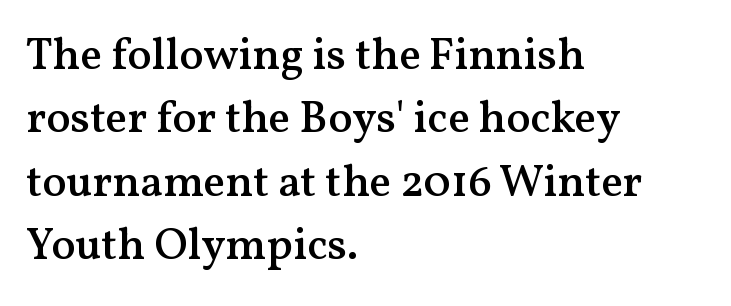
The image shows 45 px semibold serif type, upright; set left-aligned, normal line spacing (1.41x), normal letter spacing, not underlined; medium stroke contrast and a medium x-height.
